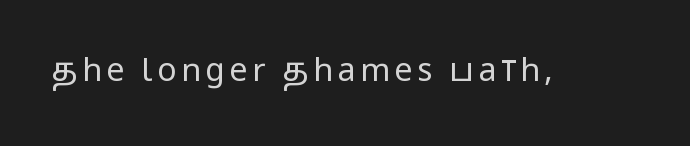
{"serif": "no", "italic": "no", "bold": "no", "weight": "regular", "width": "condensed", "stroke_contrast": "low", "x_height": "large", "monospaced": "no", "underline": "no", "glyph_px": 32}
